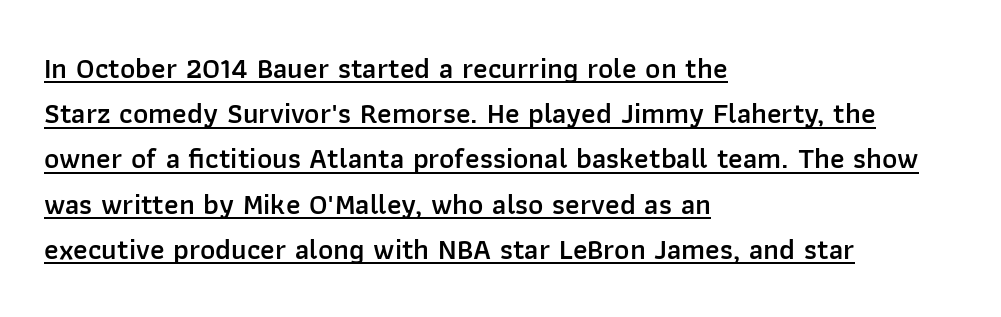
Q: Is the text bold? A: Semi-bold.
Q: Is the text italic (slanted)? A: No, it is upright.
Q: Is the typeface a serif or a sans-serif typeface? A: Sans-serif.
Q: Is the text underlined? A: Yes.
Q: How is the paragraph aligned? A: Left-aligned.
Q: Is the spacing between letters normal or unusually wide? A: Normal.
Q: Is the spacing between lines tight, normal or loose? A: Normal.
Q: Width (condensed, normal, or wide)? A: Normal.
Q: Stroke contrast? A: Low.
Q: x-height? A: Medium.
Q: Monospaced? A: No.
